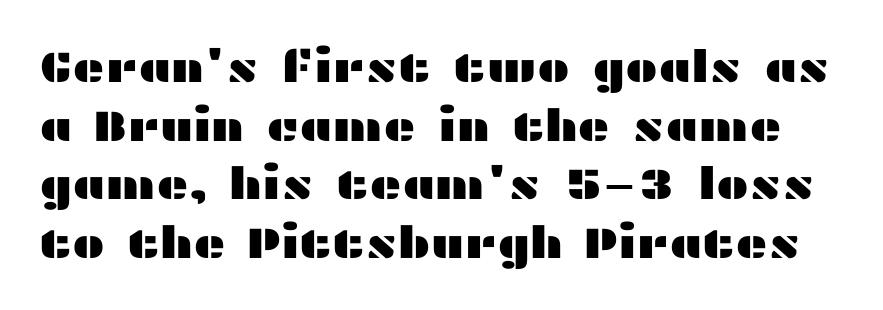
The image shows 44 px wide sans-serif type, upright; set normal line spacing (1.33x), normal letter spacing, not underlined; medium stroke contrast and a medium x-height.
